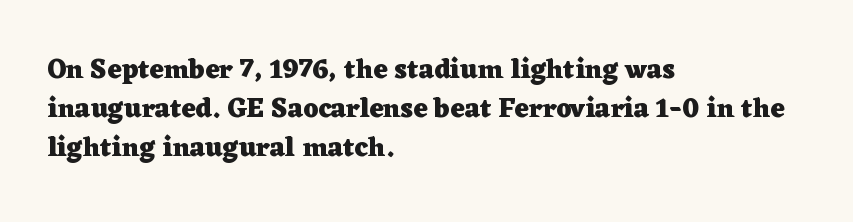
The typography opts for an upright posture over an oblique one. The face used here has the dense, thick strokes of a bold. Words float on clear page, feet unadorned. The typesetter chose a ragged-right arrangement here.
